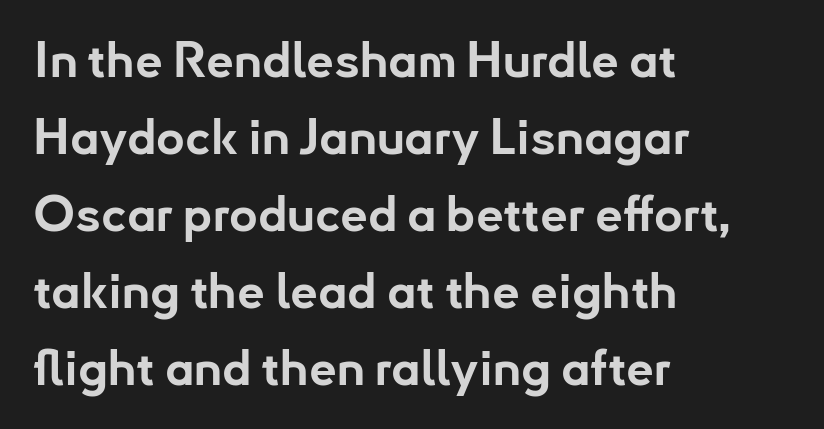
Q: Is the text bold? A: Yes.
Q: Is the text italic (slanted)? A: No, it is upright.
Q: Is the typeface a serif or a sans-serif typeface? A: Sans-serif.
Q: Is the text underlined? A: No.
Q: How is the paragraph aligned? A: Left-aligned.
Q: Is the spacing between letters normal or unusually wide? A: Normal.
Q: Is the spacing between lines tight, normal or loose? A: Normal.
Q: Width (condensed, normal, or wide)? A: Normal.
Q: Stroke contrast? A: Low.
Q: x-height? A: Small.
Q: Monospaced? A: No.
